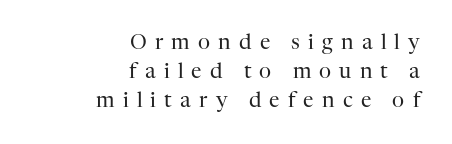
Italic? Not at all — the glyphs are vertical. Beneath every word, the page is bare. The rendering uses a moderate line-height, typical for paragraphs. No chunkiness to these letters — they're not bold.
